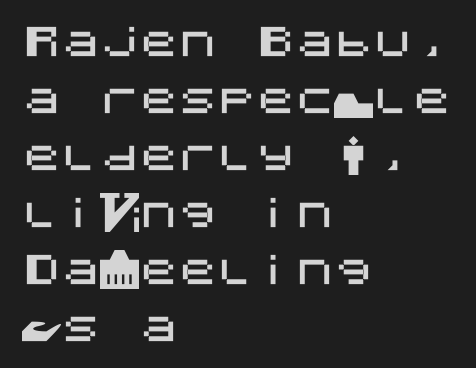
These lines are composed in type without serifs. Every row of glyphs begins at an identical x-position on the left. Ascenders rise straight up at ninety degrees. No word sits above an underline. Leading matches the norm, producing a regular column.
